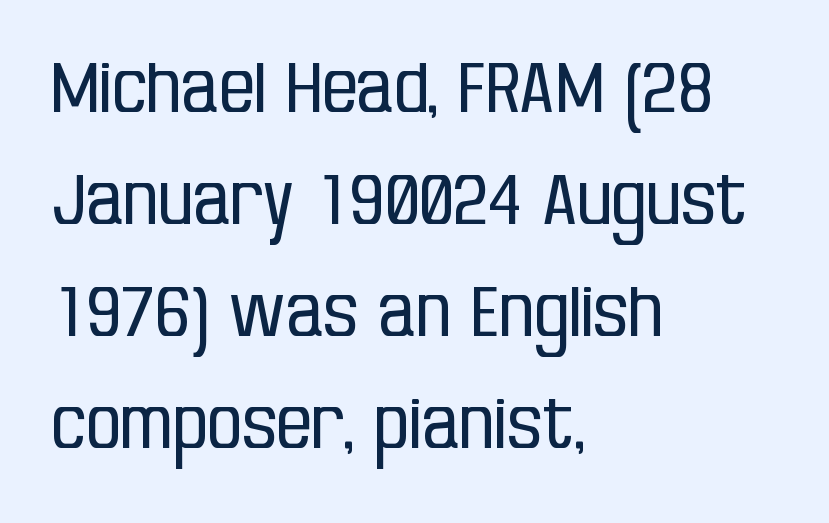
If you measured baseline to baseline, you'd find a middling distance. These lines are rendered in a variable-pitch font. Style check: upright. Regarding serifs, this sample does without them. Horizontally, the lines are justified to the leading edge only. Nothing unusual about the tracking: characters are spaced as the font intends.
